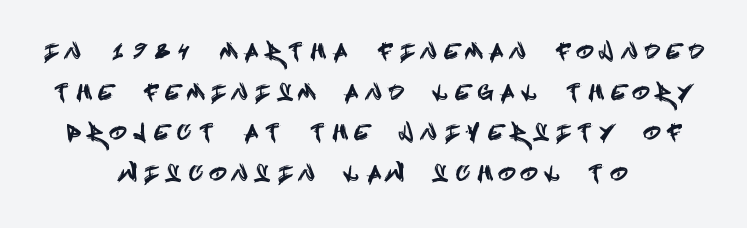
{"underline": "no", "align": "center", "line_spacing": "loose", "line_spacing_ratio": 1.93, "letter_spacing": "wide", "letter_spacing_em": 0.5, "glyph_px": 21}
